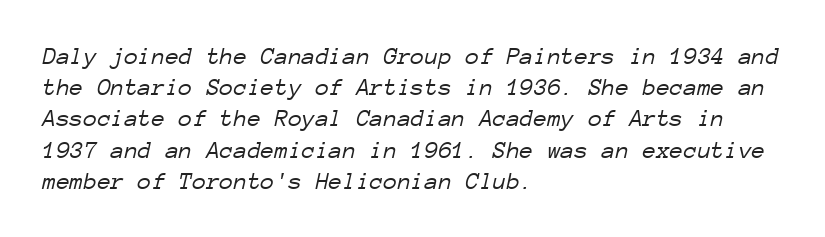
Q: Is the text bold? A: No.
Q: Is the text italic (slanted)? A: Yes, it leans right by about 12 degrees.
Q: Is the text underlined? A: No.
Q: How is the paragraph aligned? A: Left-aligned.
Q: Is the spacing between letters normal or unusually wide? A: Normal.
Q: Is the spacing between lines tight, normal or loose? A: Normal.
